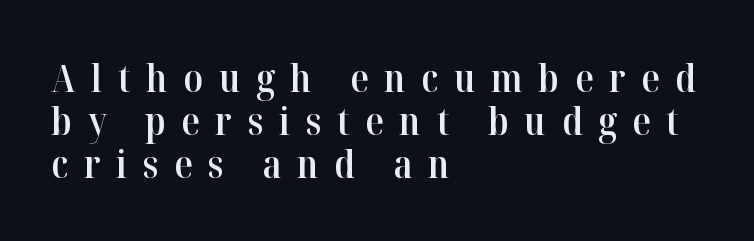
Q: Is the text bold? A: Semi-bold.
Q: Is the text italic (slanted)? A: No, it is upright.
Q: Is the typeface a serif or a sans-serif typeface? A: Serif.
Q: Is the text underlined? A: No.
Q: How is the paragraph aligned? A: Left-aligned.
Q: Is the spacing between letters normal or unusually wide? A: Unusually wide.
Q: Is the spacing between lines tight, normal or loose? A: Tight.
Q: Width (condensed, normal, or wide)? A: Normal.
Q: Stroke contrast? A: High.
Q: x-height? A: Medium.
Q: Monospaced? A: No.
